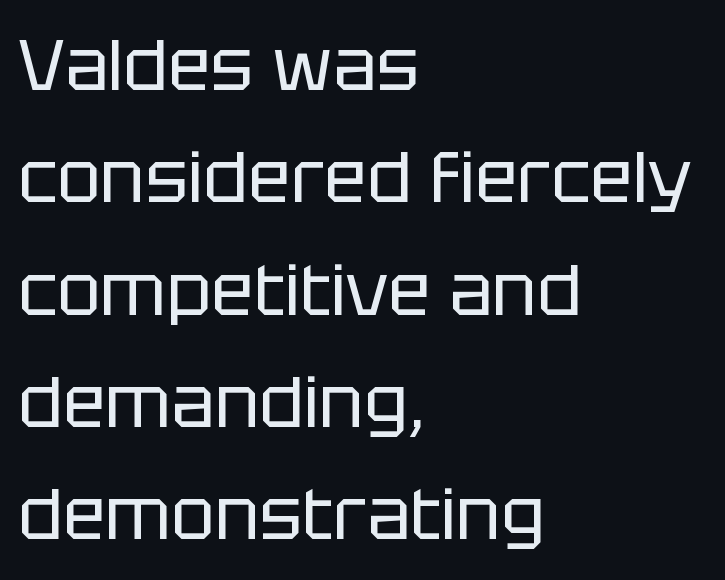
The image shows 72 px regular-weight sans-serif type, upright; set left-aligned, normal line spacing (1.56x), normal letter spacing, not underlined; low stroke contrast and a large x-height.
